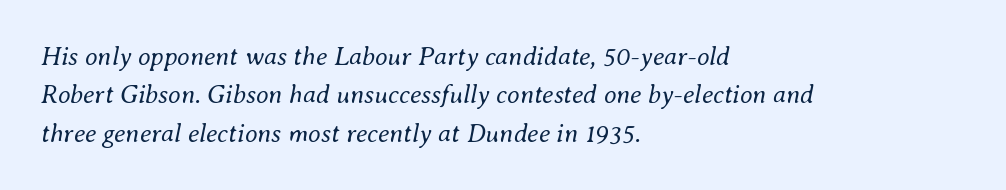
The image shows 26 px text type, italic (leaning right); set left-aligned, normal line spacing (1.48x), normal letter spacing, not underlined.
